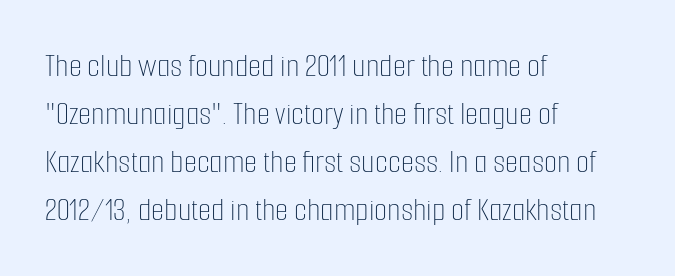
{"italic": "no", "bold": "no", "weight": "thin", "width": "condensed", "stroke_contrast": "low", "x_height": "medium", "monospaced": "no", "underline": "no", "align": "left", "line_spacing": "normal", "line_spacing_ratio": 1.41, "letter_spacing": "normal", "letter_spacing_em": 0.0, "glyph_px": 34}
